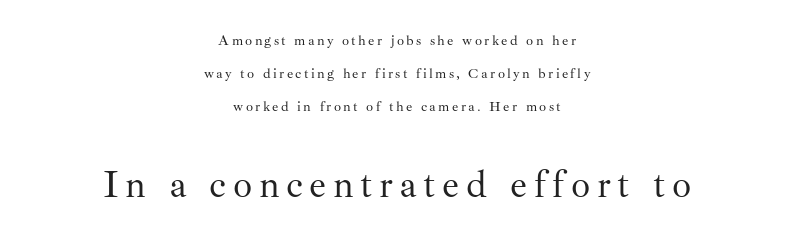
Letters rest on an invisible, unmarked baseline. Do the letters lean? They stand straight. The line-height multiplier appears high, well above default. The emphasis by scale lands on block number two, below. Which margin do the lines hug? Neither — every line sits in the middle.
